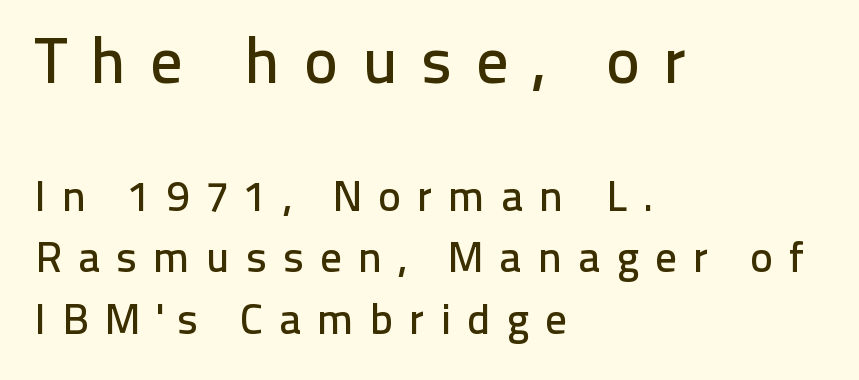
Q: Is the text italic (slanted)? A: No, it is upright.
Q: Is the typeface a serif or a sans-serif typeface? A: Sans-serif.
Q: Is the text underlined? A: No.
Q: How is the paragraph aligned? A: Left-aligned.
Q: Is the spacing between letters normal or unusually wide? A: Unusually wide.
Q: Is the spacing between lines tight, normal or loose? A: Normal.
Q: Which block of text is set in a larger size, the first (top) or the second (bottom)? A: The first (top) one.
Q: Width (condensed, normal, or wide)? A: Normal.
Q: Stroke contrast? A: Low.
Q: x-height? A: Medium.
Q: Monospaced? A: No.
